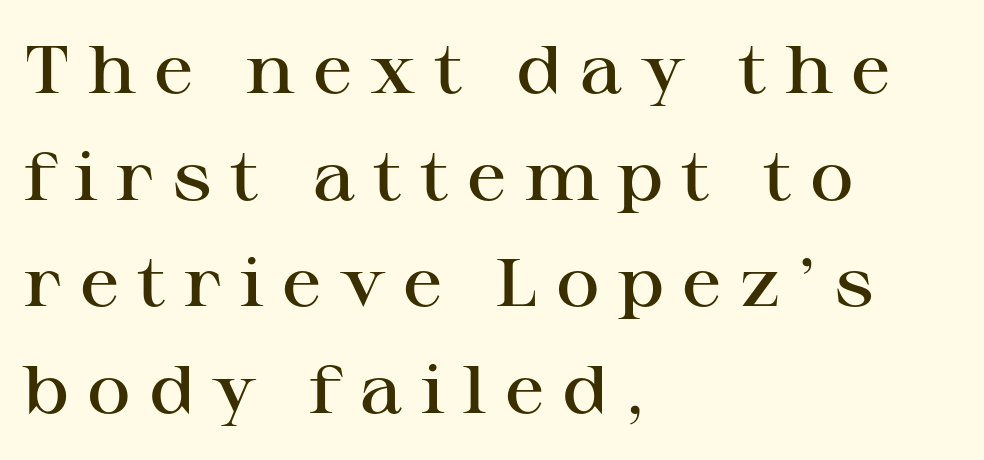
Q: Is the text bold? A: Semi-bold.
Q: Is the text italic (slanted)? A: No, it is upright.
Q: Is the typeface a serif or a sans-serif typeface? A: Serif.
Q: Is the text underlined? A: No.
Q: How is the paragraph aligned? A: Left-aligned.
Q: Is the spacing between letters normal or unusually wide? A: Unusually wide.
Q: Is the spacing between lines tight, normal or loose? A: Normal.
Q: Width (condensed, normal, or wide)? A: Wide.
Q: Stroke contrast? A: High.
Q: x-height? A: Medium.
Q: Monospaced? A: No.
